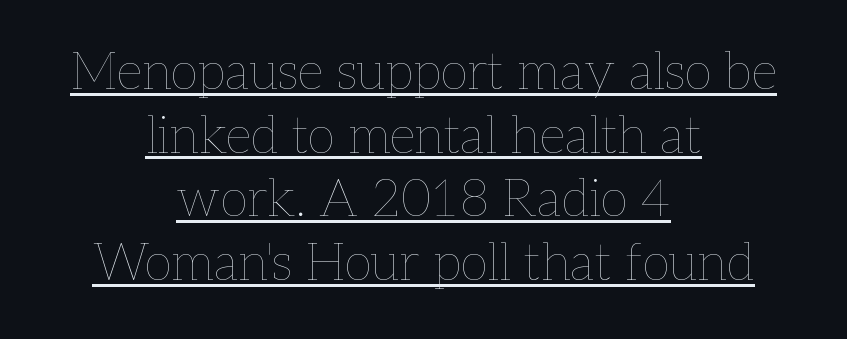
These lines stack symmetrically, like a column narrowing and widening about its center. It's the straight-up-and-down kind of type. This sample uses plain, unmodified letter spacing. Looks like regular typesetting: each glyph gets only the width it needs.
